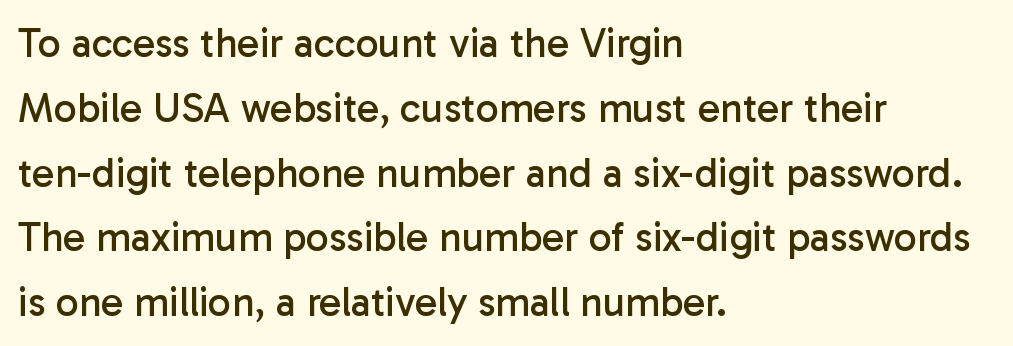
The image shows 41 px regular-weight sans-serif type, upright; set left-aligned, normal line spacing (1.58x), normal letter spacing, not underlined; low stroke contrast and a medium x-height.
